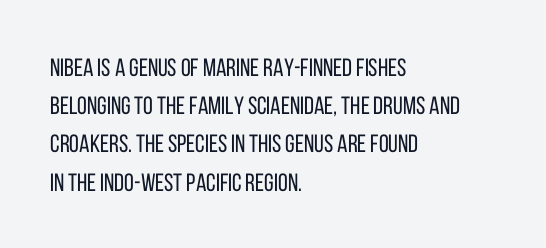
The image shows 25 px text type, upright; set left-aligned, normal line spacing (1.53x), normal letter spacing, not underlined.
